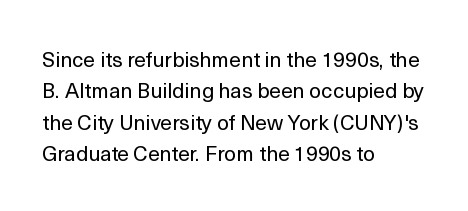
The image shows 21 px text type, upright; set left-aligned, normal line spacing (1.49x), normal letter spacing, not underlined.
